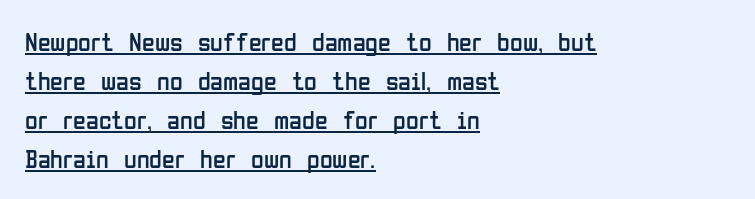
The image shows 26 px text type, upright; set left-aligned, normal line spacing (1.5x), normal letter spacing, underlined.
